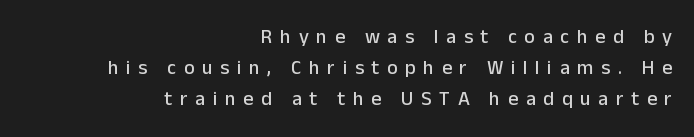
{"italic": "no", "underline": "no", "align": "right", "line_spacing": "normal", "line_spacing_ratio": 1.56, "letter_spacing": "wide", "letter_spacing_em": 0.38, "glyph_px": 20}
